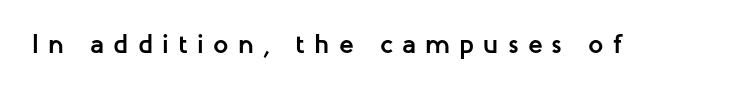
It's the straight-up-and-down kind of type. The characters look thick and weighty, a clear bold. You could only call the tracking loose — the letters float apart. Just letters on the line, the space beneath them empty.
